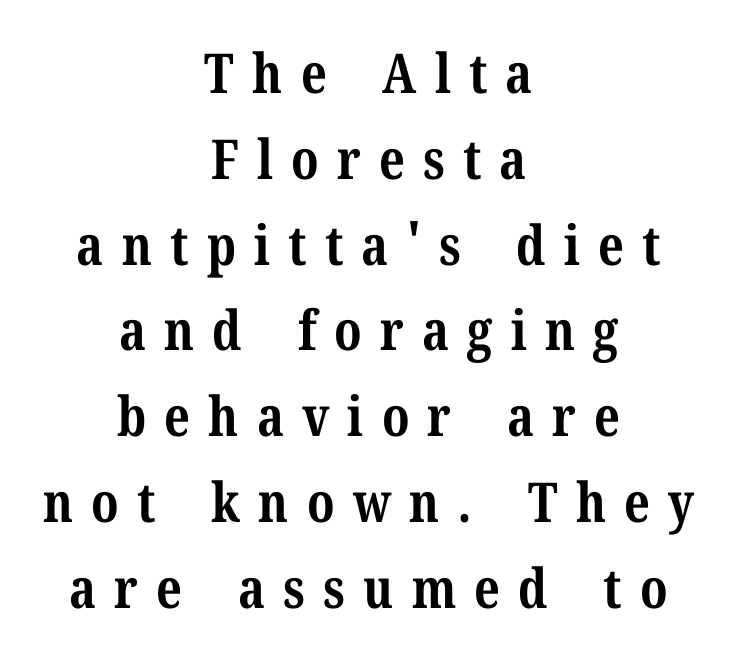
{"serif": "yes", "italic": "no", "bold": "yes", "weight": "bold", "width": "normal", "stroke_contrast": "medium", "x_height": "medium", "monospaced": "no", "underline": "no", "align": "center", "line_spacing": "normal", "line_spacing_ratio": 1.56, "letter_spacing": "wide", "letter_spacing_em": 0.33, "glyph_px": 55}
